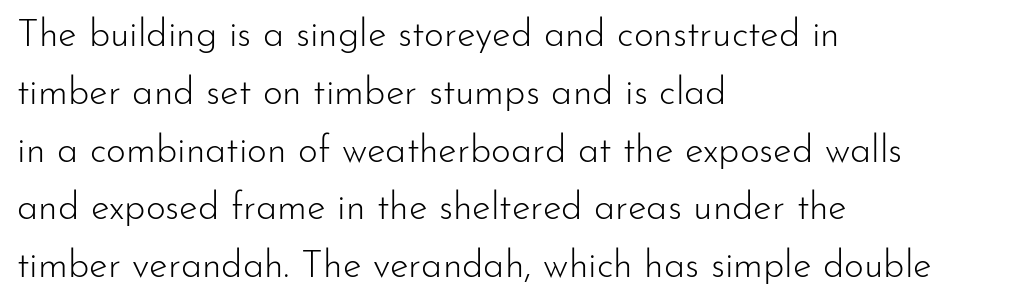
The image shows 38 px light sans-serif type, upright; set left-aligned, normal line spacing (1.52x), normal letter spacing, not underlined; low stroke contrast and a small x-height.
